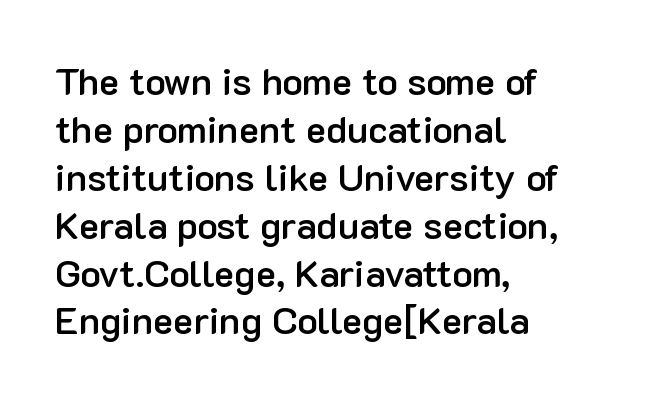
The image shows 38 px semibold sans-serif type, upright; set left-aligned, normal line spacing (1.26x), normal letter spacing, not underlined; low stroke contrast and a medium x-height.
